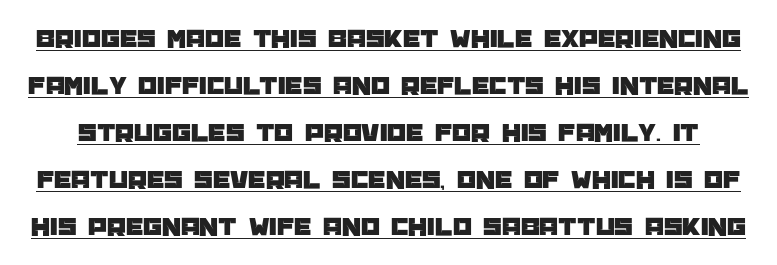
{"italic": "no", "underline": "yes", "line_spacing_ratio": 1.74, "letter_spacing": "normal", "letter_spacing_em": 0.0, "glyph_px": 27}
